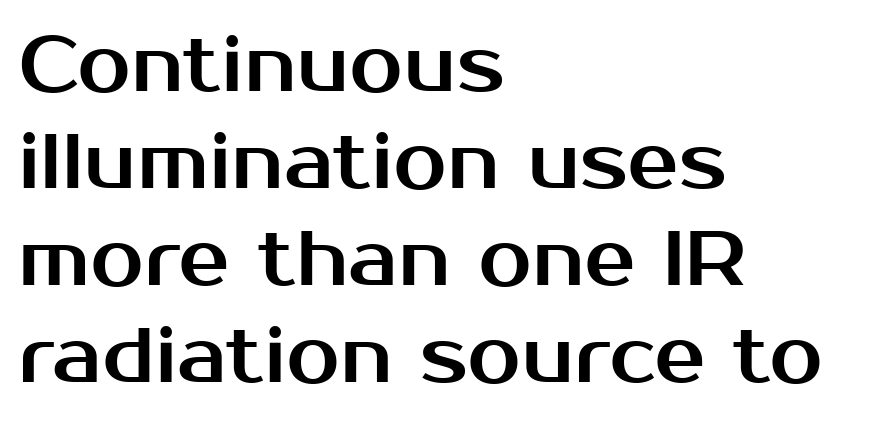
Line spacing here is normal. Style check: upright. Beneath every word, the page is bare. You can tell from the bare stems that sans-serif type was used.
